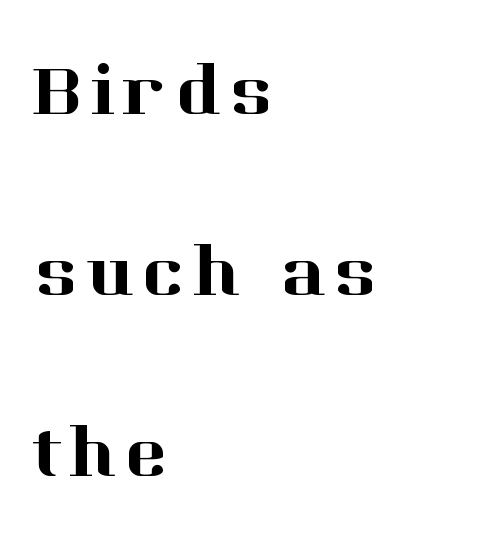
{"serif": "yes", "italic": "no", "width": "normal", "stroke_contrast": "high", "x_height": "medium", "monospaced": "no", "underline": "no", "align": "left", "line_spacing": "loose", "line_spacing_ratio": 2.48, "glyph_px": 73}
